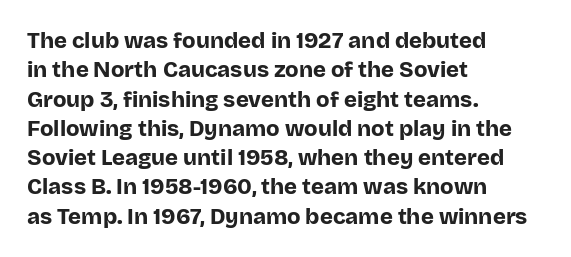
The image shows 22 px bold type, upright; set left-aligned, normal line spacing (1.33x), normal letter spacing, not underlined.
